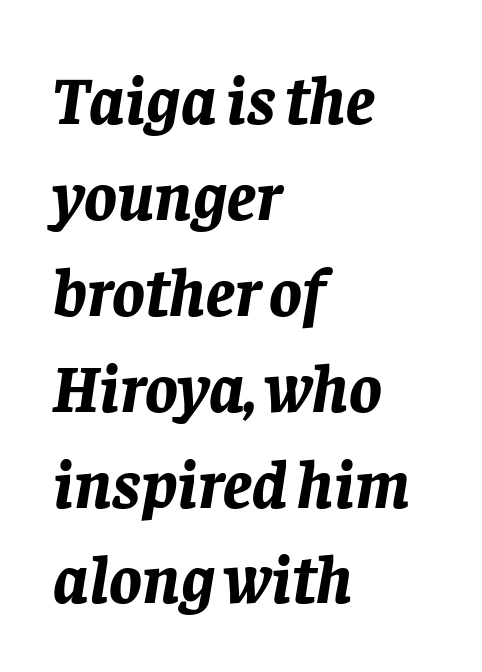
Left-aligned paragraph, ragged on the right. Slant detected: the letters are inclined. The characters look thick and weighty, a clear bold. Here the glyphs are tracked normally, forming tight word shapes.
